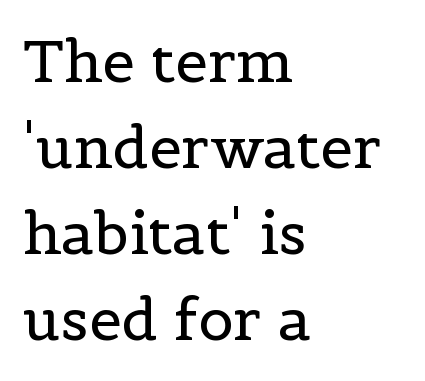
Q: Is the text bold? A: No.
Q: Is the text italic (slanted)? A: No, it is upright.
Q: Is the typeface a serif or a sans-serif typeface? A: Serif.
Q: Is the text underlined? A: No.
Q: How is the paragraph aligned? A: Left-aligned.
Q: Is the spacing between letters normal or unusually wide? A: Normal.
Q: Is the spacing between lines tight, normal or loose? A: Normal.
Q: Width (condensed, normal, or wide)? A: Normal.
Q: x-height? A: Medium.
Q: Monospaced? A: No.
